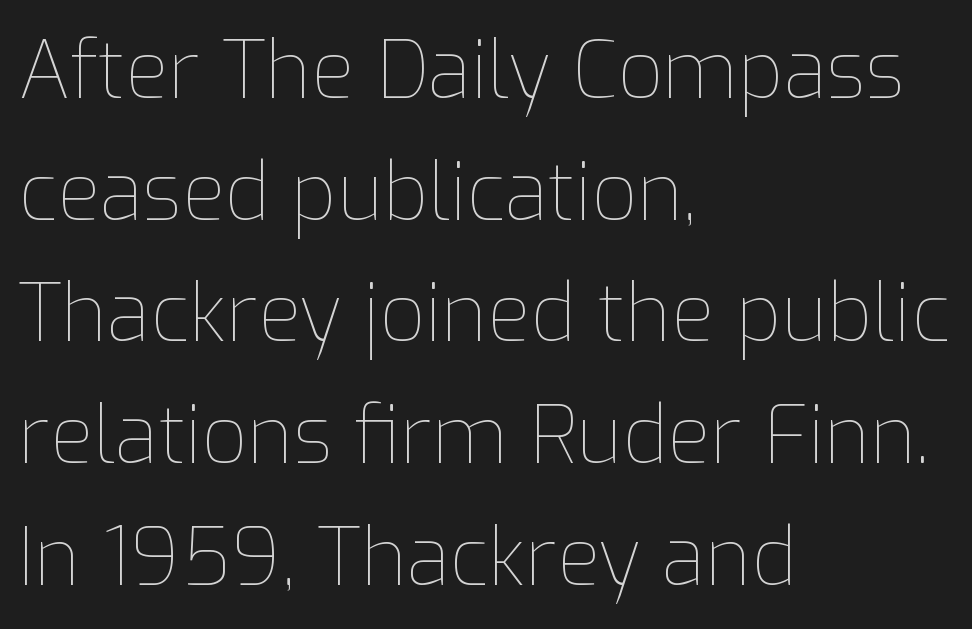
The face used here is rendered with its standard letterfit. The letters advance in unequal steps, a hallmark of proportional type. The space beneath each line is pristine and unruled. Leftover space on each line is placed entirely after the last word. Ordinary non-slanted type is in use. Unbolded letterforms with no extra heft.
